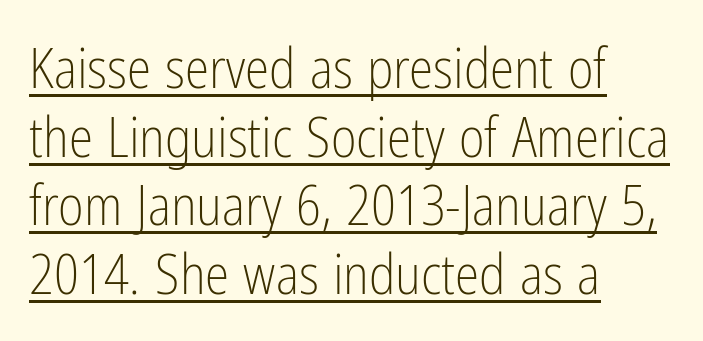
{"serif": "no", "italic": "no", "bold": "no", "weight": "light", "width": "condensed", "stroke_contrast": "low", "x_height": "medium", "monospaced": "no", "underline": "yes", "align": "left", "line_spacing": "normal", "line_spacing_ratio": 1.25, "letter_spacing": "normal", "letter_spacing_em": 0.0, "glyph_px": 55}
